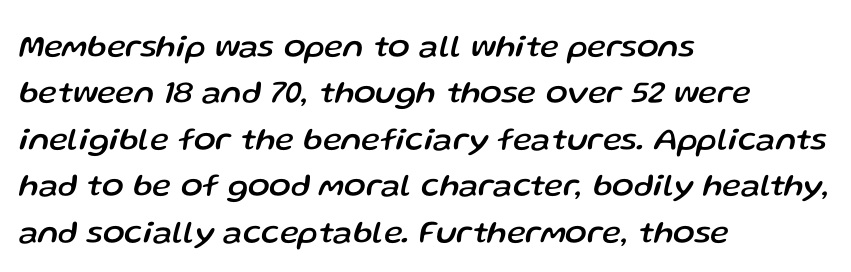
{"italic": "yes", "lean": "right", "slant_degrees": 13, "width": "normal", "stroke_contrast": "low", "x_height": "medium", "monospaced": "no", "underline": "no", "align": "left", "line_spacing": "normal", "line_spacing_ratio": 1.45, "letter_spacing": "normal", "letter_spacing_em": 0.0, "glyph_px": 32}
